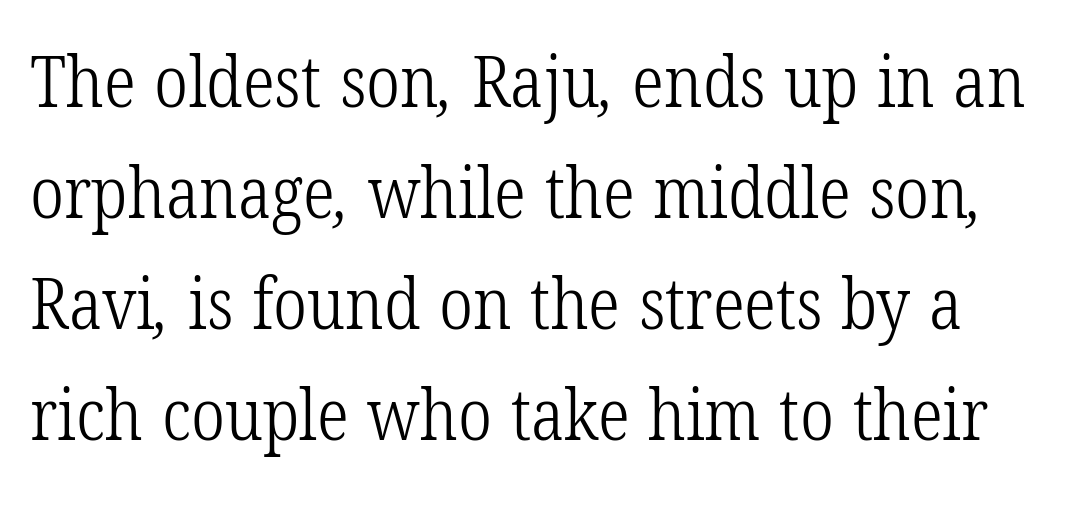
The image shows 72 px light, condensed serif type; set normal line spacing (1.54x), normal letter spacing, not underlined; low stroke contrast and a medium x-height.
